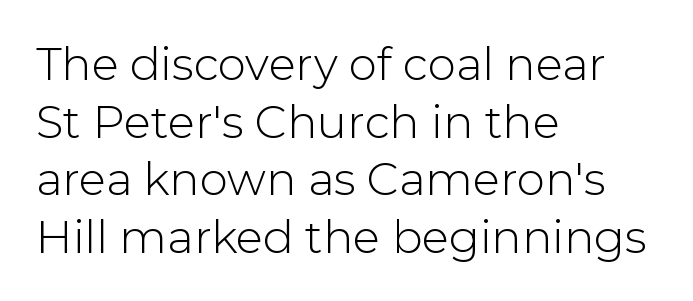
{"serif": "no", "italic": "no", "bold": "no", "weight": "light", "width": "normal", "stroke_contrast": "low", "x_height": "medium", "monospaced": "no", "underline": "no", "align": "left", "line_spacing": "normal", "line_spacing_ratio": 1.28, "letter_spacing": "normal", "letter_spacing_em": 0.0, "glyph_px": 45}
